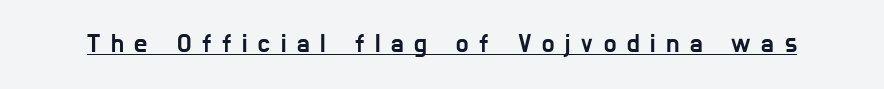
The tracking reads as deliberately expanded to a designer's eye. Ordinary non-slanted type is in use. The string is rendered with underlining switched on.
